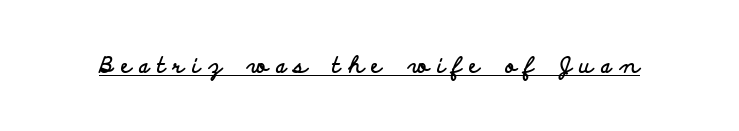
Q: Is the text bold? A: Yes.
Q: Is the text italic (slanted)? A: Yes.
Q: Is the text underlined? A: Yes.
Q: Is the spacing between letters normal or unusually wide? A: Unusually wide.
